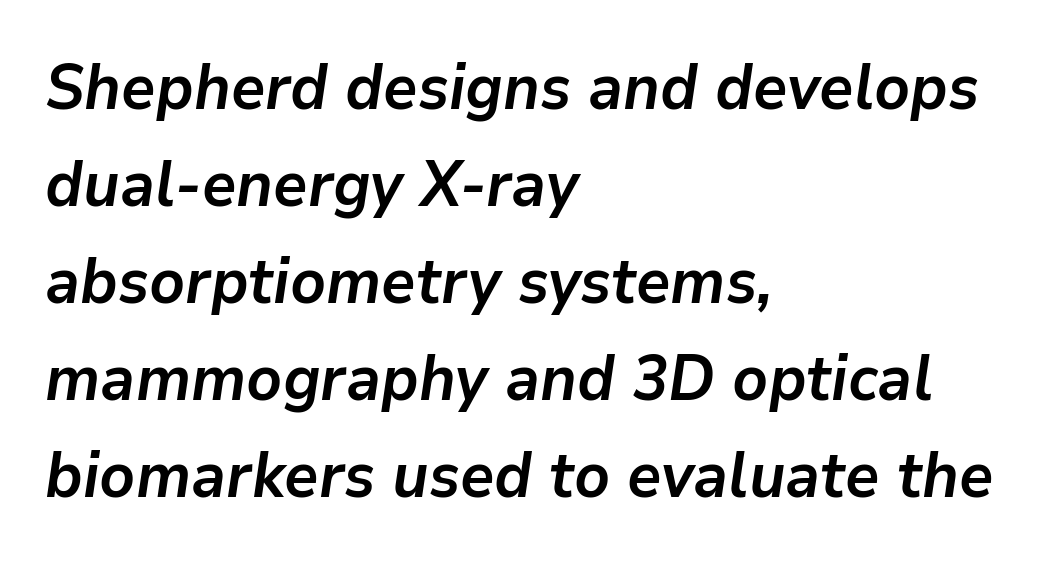
Q: Is the text bold? A: Yes.
Q: Is the text italic (slanted)? A: Yes, it leans right by about 9 degrees.
Q: Is the text underlined? A: No.
Q: How is the paragraph aligned? A: Left-aligned.
Q: Is the spacing between letters normal or unusually wide? A: Normal.
Q: Is the spacing between lines tight, normal or loose? A: Normal.
Q: Width (condensed, normal, or wide)? A: Normal.
Q: Stroke contrast? A: Low.
Q: x-height? A: Medium.
Q: Monospaced? A: No.
